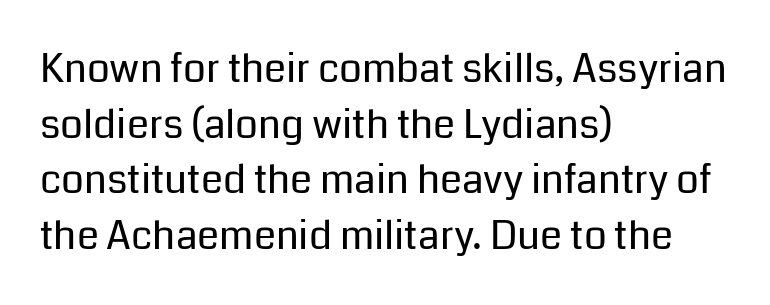
Q: Is the text bold? A: No.
Q: Is the text italic (slanted)? A: No, it is upright.
Q: Is the typeface a serif or a sans-serif typeface? A: Sans-serif.
Q: Is the text underlined? A: No.
Q: How is the paragraph aligned? A: Left-aligned.
Q: Is the spacing between letters normal or unusually wide? A: Normal.
Q: Is the spacing between lines tight, normal or loose? A: Normal.
Q: Width (condensed, normal, or wide)? A: Normal.
Q: Stroke contrast? A: Low.
Q: x-height? A: Medium.
Q: Monospaced? A: No.
